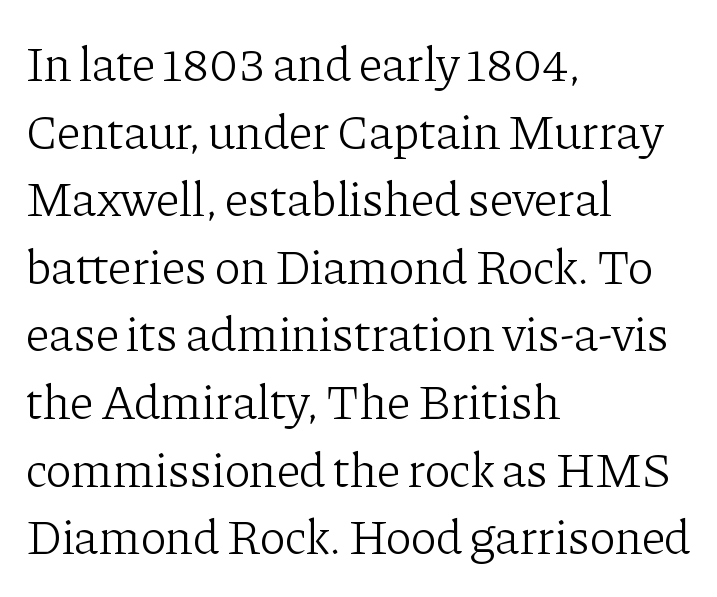
{"serif": "yes", "italic": "no", "bold": "no", "weight": "light", "width": "normal", "stroke_contrast": "low", "x_height": "medium", "monospaced": "no", "underline": "no", "align": "left", "line_spacing": "normal", "line_spacing_ratio": 1.38, "letter_spacing": "normal", "letter_spacing_em": 0.0, "glyph_px": 49}
